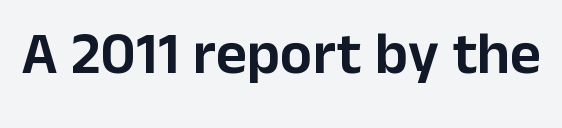
The image shows 60 px sans-serif type, upright; set normal letter spacing, not underlined; low stroke contrast and a medium x-height.
